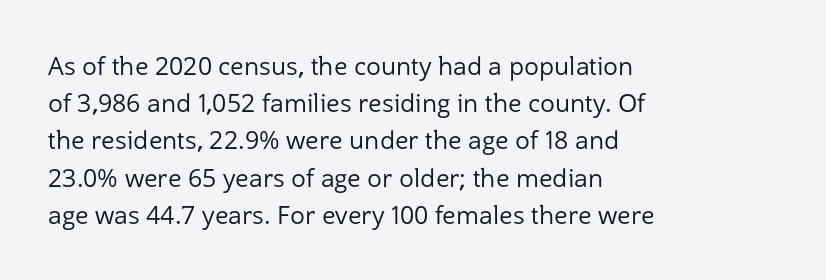
{"italic": "no", "bold": "no", "underline": "no", "align": "left", "line_spacing": "normal", "line_spacing_ratio": 1.49, "letter_spacing": "normal", "letter_spacing_em": 0.0, "glyph_px": 25}
